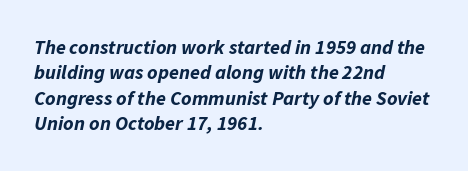
Q: Is the text bold? A: Yes.
Q: Is the text italic (slanted)? A: Yes, it leans right by about 11 degrees.
Q: Is the text underlined? A: No.
Q: How is the paragraph aligned? A: Left-aligned.
Q: Is the spacing between letters normal or unusually wide? A: Normal.
Q: Is the spacing between lines tight, normal or loose? A: Normal.
